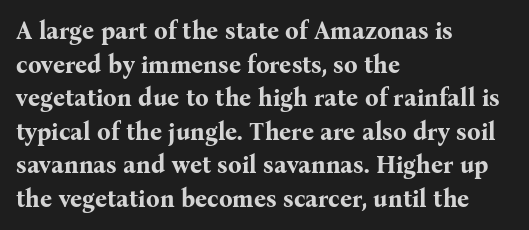
The image shows 24 px bold type, upright; set left-aligned, normal line spacing (1.4x), normal letter spacing, not underlined.
